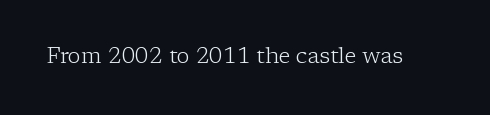
The image shows 22 px text type, upright; set normal letter spacing, not underlined.
